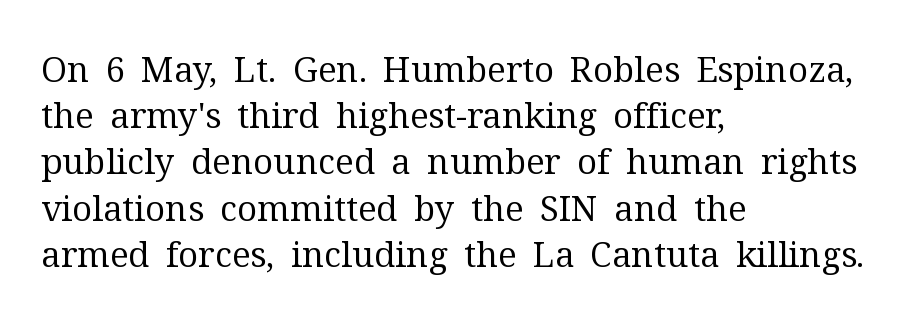
Q: Is the text bold? A: No.
Q: Is the text italic (slanted)? A: No, it is upright.
Q: Is the typeface a serif or a sans-serif typeface? A: Serif.
Q: Is the text underlined? A: No.
Q: How is the paragraph aligned? A: Left-aligned.
Q: Is the spacing between letters normal or unusually wide? A: Normal.
Q: Is the spacing between lines tight, normal or loose? A: Normal.
Q: Width (condensed, normal, or wide)? A: Normal.
Q: Stroke contrast? A: Medium.
Q: x-height? A: Medium.
Q: Monospaced? A: No.
